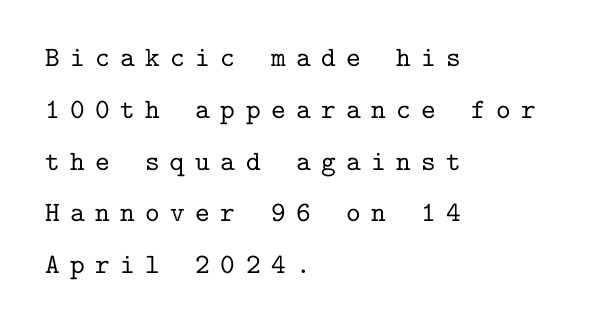
The image shows 28 px serif type, upright, monospaced; set left-aligned, line spacing 1.85x, unusually wide letter spacing (+0.37 em), not underlined; low stroke contrast and a medium x-height.
